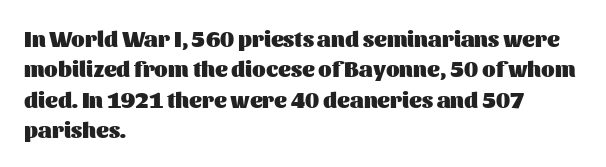
Q: Is the text bold? A: Yes.
Q: Is the text italic (slanted)? A: No, it is upright.
Q: Is the text underlined? A: No.
Q: How is the paragraph aligned? A: Left-aligned.
Q: Is the spacing between letters normal or unusually wide? A: Normal.
Q: Is the spacing between lines tight, normal or loose? A: Normal.
